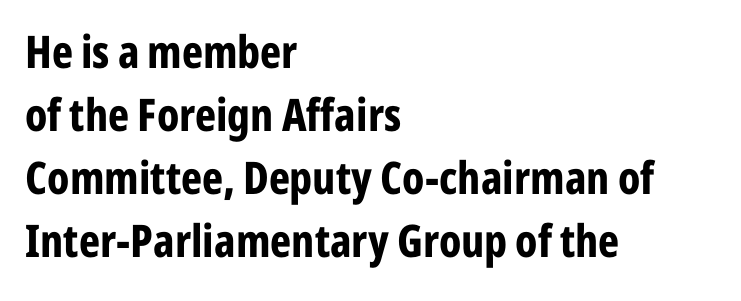
{"serif": "no", "italic": "no", "bold": "yes", "weight": "bold", "width": "condensed", "stroke_contrast": "low", "x_height": "medium", "monospaced": "no", "underline": "no", "align": "left", "line_spacing": "normal", "line_spacing_ratio": 1.4, "letter_spacing": "normal", "letter_spacing_em": 0.0, "glyph_px": 45}
